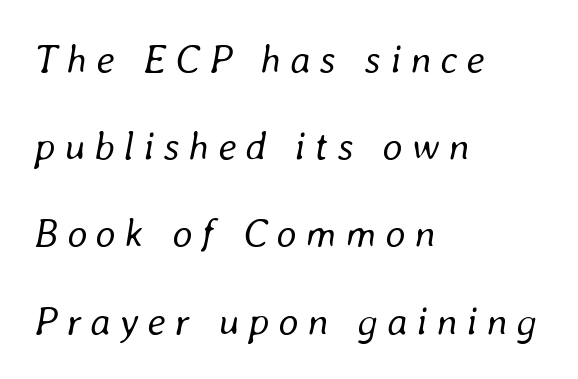
You can tell it's italic because the verticals aren't actually vertical. Students, observe: this is what heavily led, spacious text looks like. The face used here is proportionally spaced, like ordinary book or web type. Does the copy run flush right? No — it runs flush left. Ink coverage per letter is moderate at most. The line texture is sparse and dotted thanks to wide tracking.
